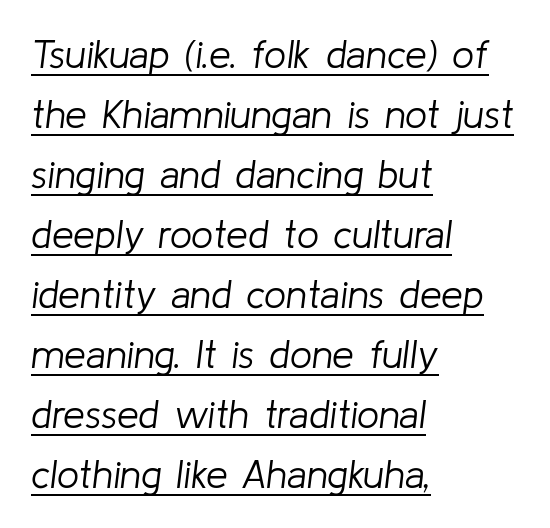
Q: Is the text bold? A: No.
Q: Is the text italic (slanted)? A: Yes, it leans right by about 8 degrees.
Q: Is the text underlined? A: Yes.
Q: How is the paragraph aligned? A: Left-aligned.
Q: Is the spacing between letters normal or unusually wide? A: Normal.
Q: Is the spacing between lines tight, normal or loose? A: Normal.
Q: Width (condensed, normal, or wide)? A: Normal.
Q: Stroke contrast? A: Low.
Q: x-height? A: Medium.
Q: Monospaced? A: No.
